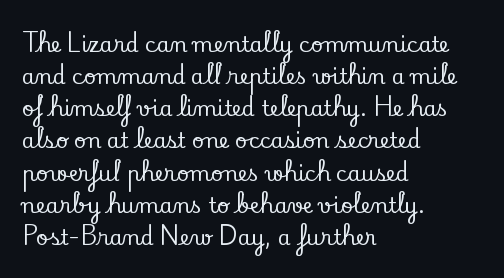
Layout note: lines flush left. The string is rendered with underlining switched off. The line texture is even and compact thanks to regular tracking. A roman cut, with each character standing at attention. The space between consecutive lines is moderate.
